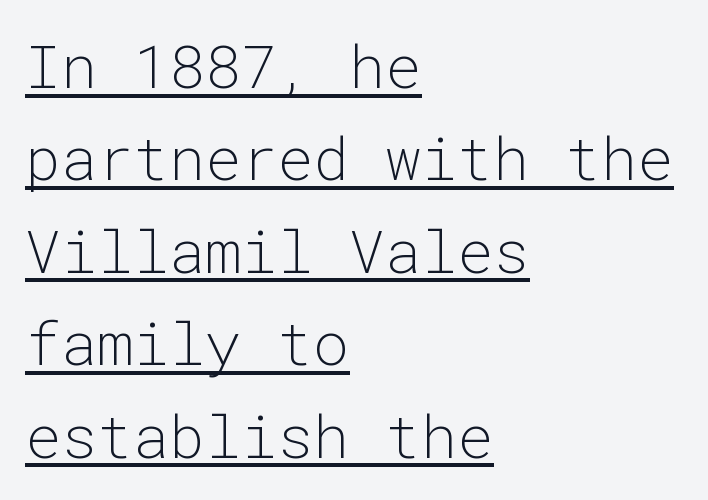
The image shows 60 px light sans-serif type, upright, monospaced; set left-aligned, normal line spacing (1.54x), normal letter spacing, underlined; low stroke contrast and a medium x-height.
